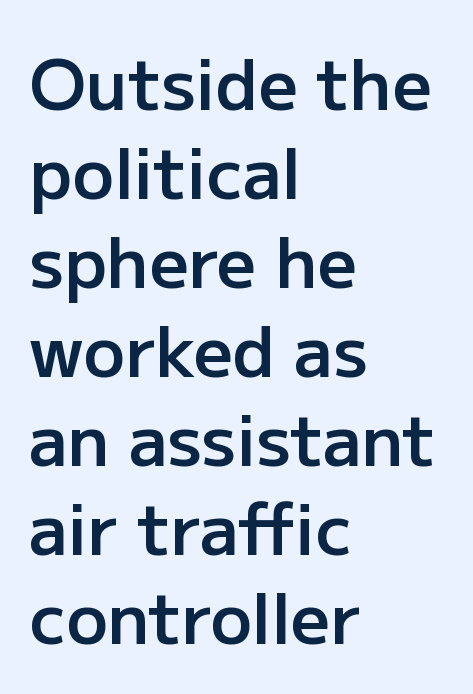
Q: Is the text bold? A: Semi-bold.
Q: Is the text italic (slanted)? A: No, it is upright.
Q: Is the typeface a serif or a sans-serif typeface? A: Sans-serif.
Q: Is the text underlined? A: No.
Q: How is the paragraph aligned? A: Left-aligned.
Q: Is the spacing between letters normal or unusually wide? A: Normal.
Q: Is the spacing between lines tight, normal or loose? A: Normal.
Q: Width (condensed, normal, or wide)? A: Normal.
Q: Stroke contrast? A: Low.
Q: x-height? A: Medium.
Q: Monospaced? A: No.
